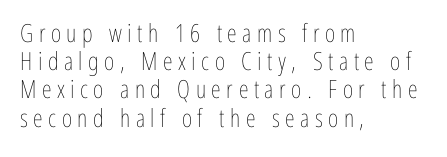
{"italic": "no", "bold": "no", "underline": "no", "align": "left", "line_spacing": "tight", "line_spacing_ratio": 1.13, "letter_spacing": "wide", "letter_spacing_em": 0.22, "glyph_px": 25}
